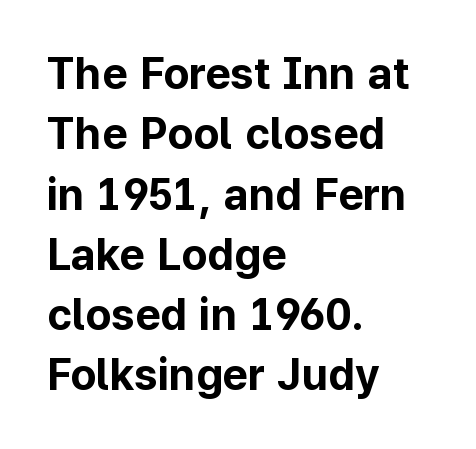
The image shows 44 px bold sans-serif type, upright; set left-aligned, normal line spacing (1.37x), normal letter spacing, not underlined; low stroke contrast and a medium x-height.
